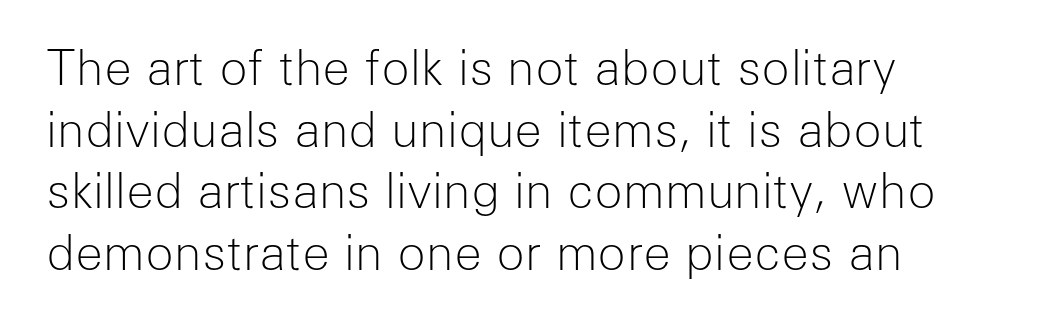
Inter-character spacing is left at the font's built-in metrics. Typographically, this falls in the sans-serif category. Tall strokes in this sample are plumb rather than angled. The rendering anchors every line to the left-hand side. Proportional: the letters do not fall into vertical columns. Weight: not bold — regular or lighter.
